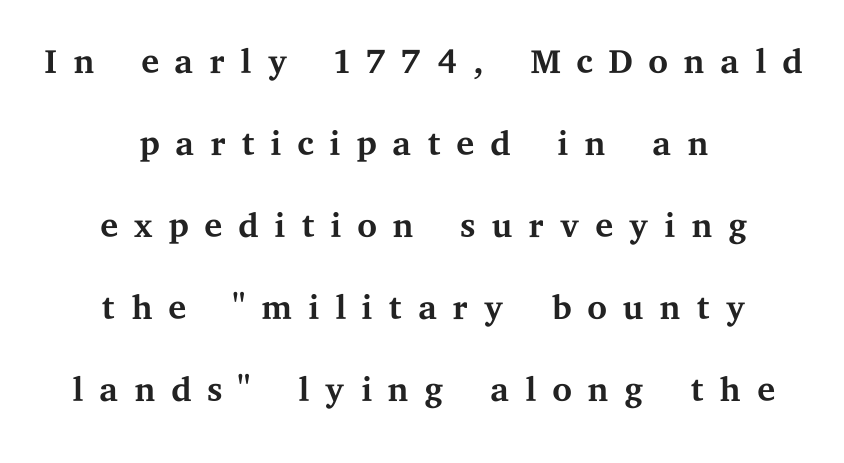
Q: Is the text bold? A: No.
Q: Is the text italic (slanted)? A: No, it is upright.
Q: Is the typeface a serif or a sans-serif typeface? A: Serif.
Q: Is the text underlined? A: No.
Q: How is the paragraph aligned? A: Centered.
Q: Is the spacing between letters normal or unusually wide? A: Unusually wide.
Q: Is the spacing between lines tight, normal or loose? A: Normal.
Q: Width (condensed, normal, or wide)? A: Wide.
Q: Stroke contrast? A: Medium.
Q: x-height? A: Medium.
Q: Monospaced? A: No.
